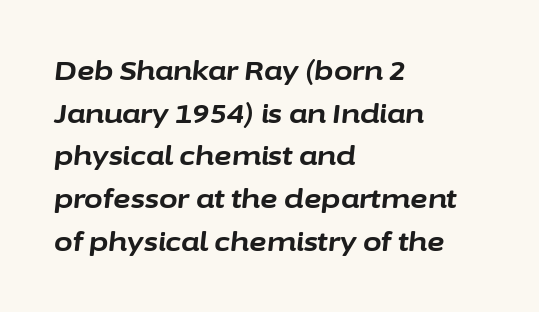
Q: Is the text bold? A: Yes.
Q: Is the text italic (slanted)? A: Yes, it leans right by about 6 degrees.
Q: Is the text underlined? A: No.
Q: How is the paragraph aligned? A: Left-aligned.
Q: Is the spacing between letters normal or unusually wide? A: Normal.
Q: Is the spacing between lines tight, normal or loose? A: Normal.
